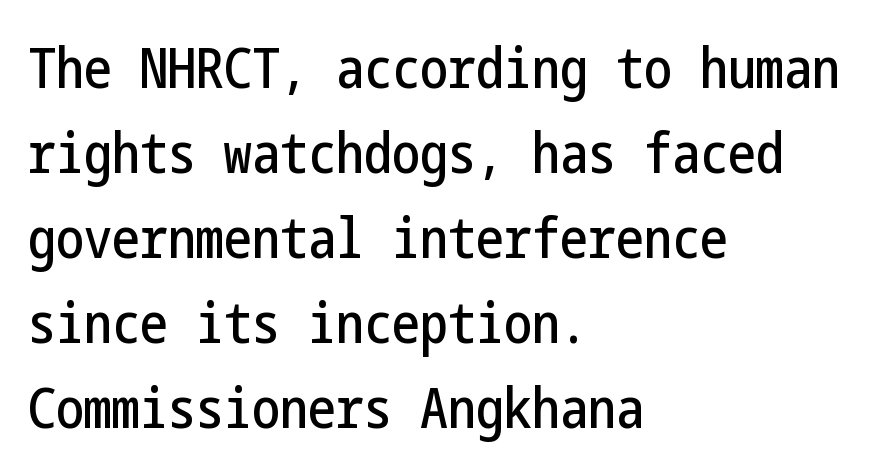
Q: Is the text italic (slanted)? A: No, it is upright.
Q: Is the typeface a serif or a sans-serif typeface? A: Sans-serif.
Q: Is the text underlined? A: No.
Q: How is the paragraph aligned? A: Left-aligned.
Q: Is the spacing between letters normal or unusually wide? A: Normal.
Q: Is the spacing between lines tight, normal or loose? A: Normal.
Q: Width (condensed, normal, or wide)? A: Condensed.
Q: Stroke contrast? A: Low.
Q: x-height? A: Medium.
